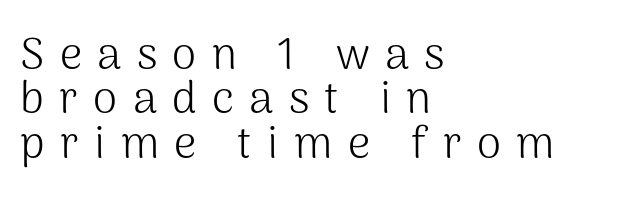
Heaviness? Minimal to ordinary, like unemphasized prose. The passage shown is not underscored anywhere. These lines have a slow, spaced-out rhythm from letter to letter. Spacing verdict: proportional, widths tailored to each character.
